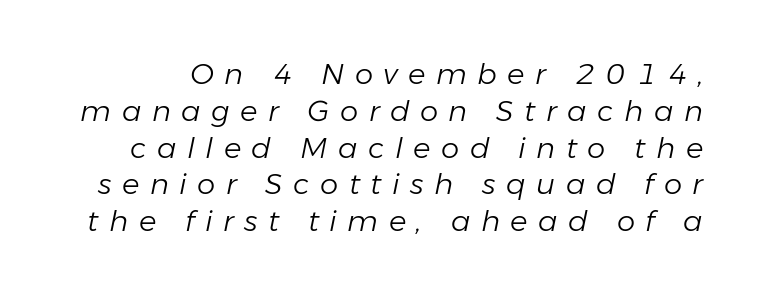
The image shows 29 px light type, italic (leaning right); set normal line spacing (1.27x), unusually wide letter spacing (+0.36 em), not underlined; low stroke contrast and a medium x-height.
